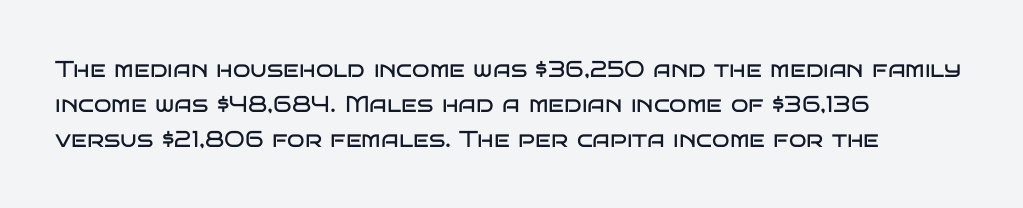
Q: Is the text bold? A: No.
Q: Is the text italic (slanted)? A: No, it is upright.
Q: Is the text underlined? A: No.
Q: How is the paragraph aligned? A: Left-aligned.
Q: Is the spacing between letters normal or unusually wide? A: Normal.
Q: Is the spacing between lines tight, normal or loose? A: Normal.
